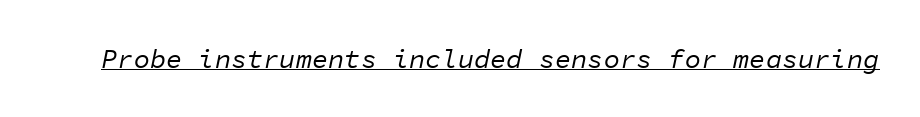
The image shows 27 px text type, italic (leaning right); set normal letter spacing, underlined.
